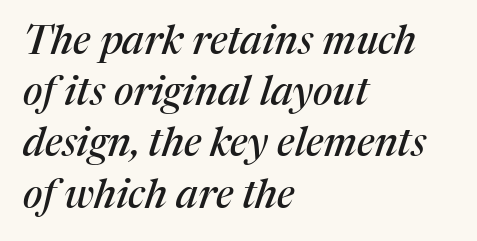
{"serif": "yes", "italic": "yes", "lean": "right", "slant_degrees": 17, "width": "normal", "stroke_contrast": "medium", "x_height": "medium", "monospaced": "no", "underline": "no", "align": "left", "line_spacing": "normal", "line_spacing_ratio": 1.28, "letter_spacing": "normal", "letter_spacing_em": 0.0, "glyph_px": 40}
